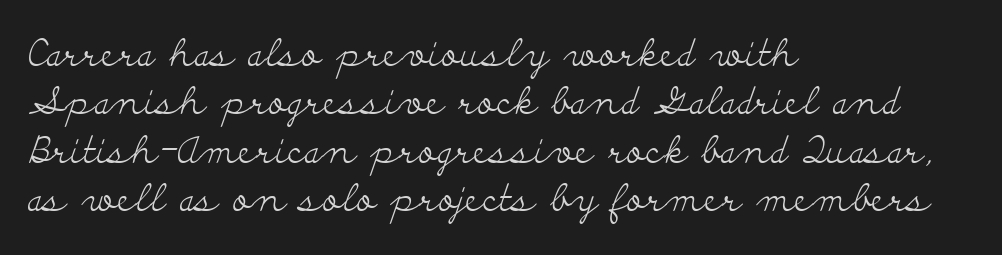
Q: Is the text bold? A: No.
Q: Is the text italic (slanted)? A: Yes.
Q: Is the typeface a serif or a sans-serif typeface? A: Serif.
Q: Is the text underlined? A: No.
Q: How is the paragraph aligned? A: Left-aligned.
Q: Is the spacing between letters normal or unusually wide? A: Normal.
Q: Is the spacing between lines tight, normal or loose? A: Normal.
Q: Width (condensed, normal, or wide)? A: Wide.
Q: Stroke contrast? A: Low.
Q: x-height? A: Small.
Q: Monospaced? A: No.
